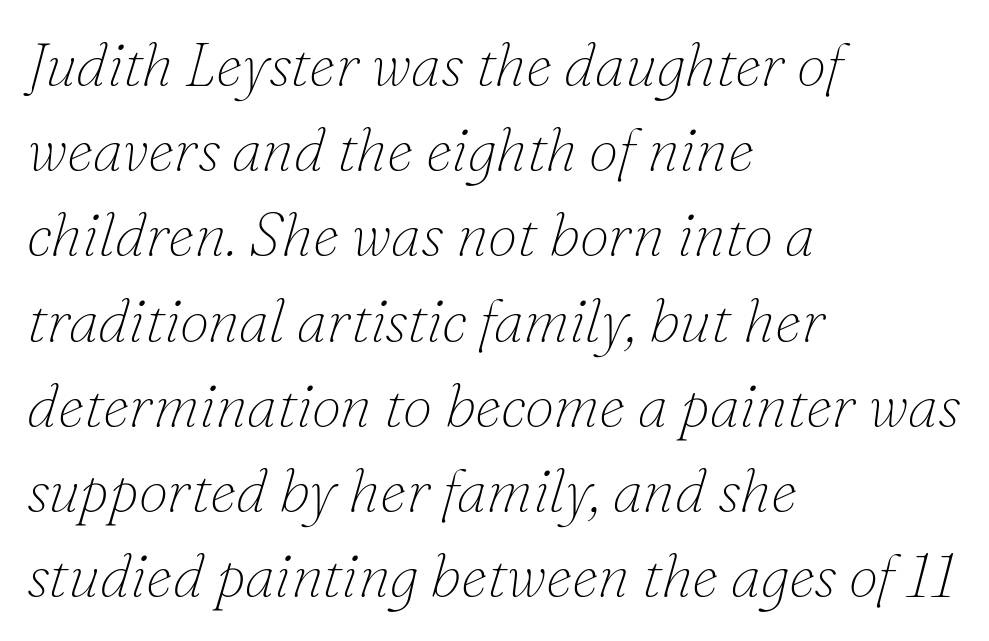
Q: Is the text bold? A: No.
Q: Is the text italic (slanted)? A: Yes, it leans right by about 16 degrees.
Q: Is the typeface a serif or a sans-serif typeface? A: Serif.
Q: Is the text underlined? A: No.
Q: How is the paragraph aligned? A: Left-aligned.
Q: Is the spacing between letters normal or unusually wide? A: Normal.
Q: Is the spacing between lines tight, normal or loose? A: Normal.
Q: Width (condensed, normal, or wide)? A: Normal.
Q: Stroke contrast? A: Low.
Q: x-height? A: Small.
Q: Monospaced? A: No.
